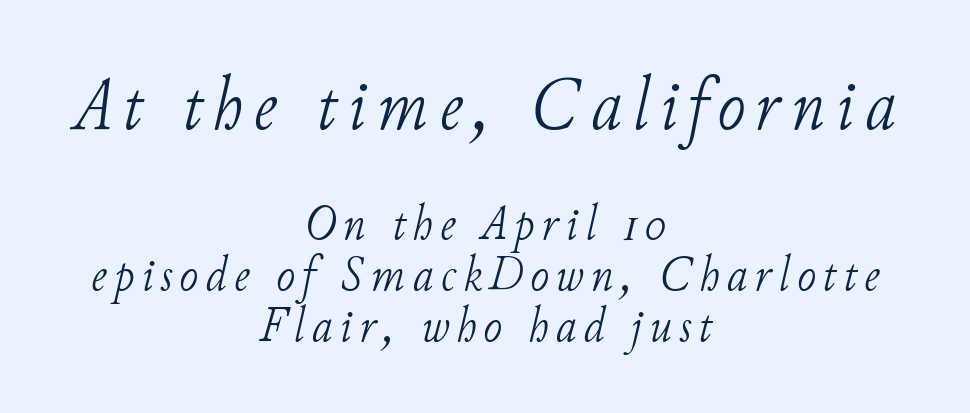
The words here are not underlined. Larger block? The one above; the one below is distinctly smaller. If you measured baseline to baseline, you'd find a short distance. I'd call this a serif setting — the letters wear small feet. Each line is balanced around a shared central axis.
